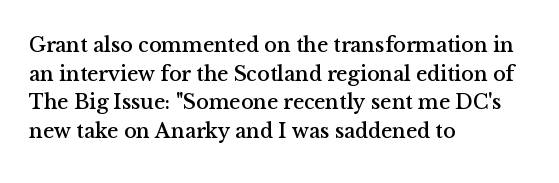
{"italic": "no", "underline": "no", "align": "left", "line_spacing": "normal", "line_spacing_ratio": 1.36, "letter_spacing": "normal", "letter_spacing_em": 0.0, "glyph_px": 21}
